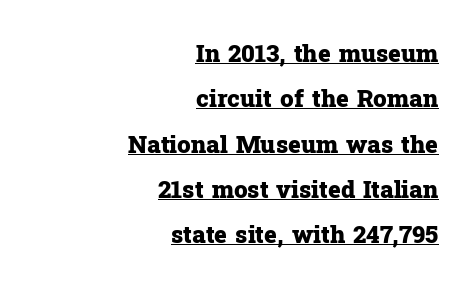
The image shows 24 px bold type, upright; set right-aligned, line spacing 1.89x, normal letter spacing, underlined.
